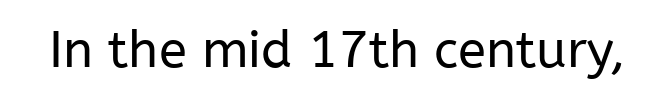
{"serif": "no", "italic": "no", "bold": "no", "weight": "regular", "width": "normal", "stroke_contrast": "low", "x_height": "medium", "monospaced": "no", "underline": "no", "letter_spacing": "normal", "letter_spacing_em": 0.0, "glyph_px": 51}
